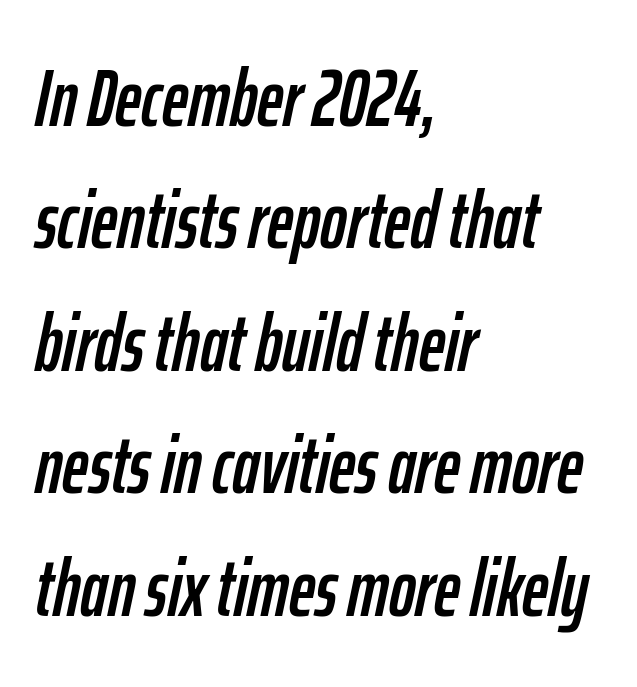
The image shows 80 px condensed type, italic (leaning right); set left-aligned, normal line spacing (1.53x), normal letter spacing, not underlined; low stroke contrast and a medium x-height.
